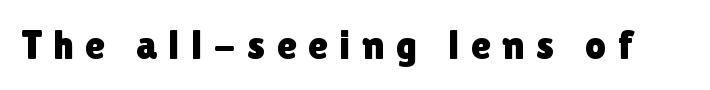
The image shows 41 px sans-serif type, upright; set unusually wide letter spacing (+0.28 em), not underlined; a medium x-height.
